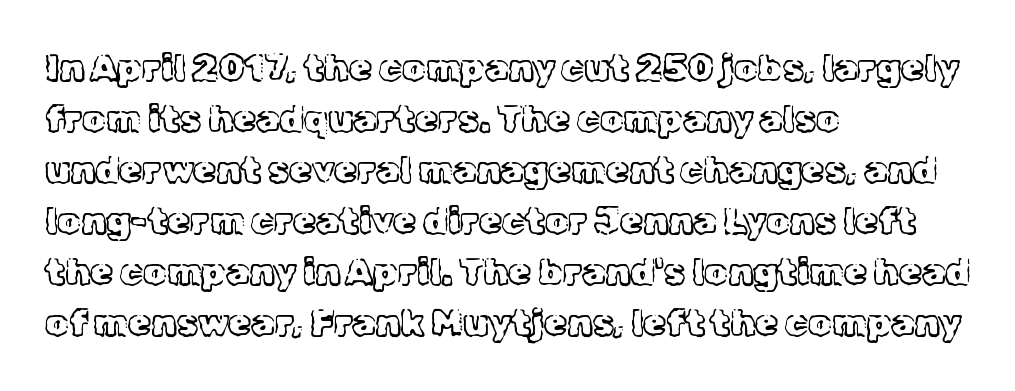
Notice how the stems are strictly vertical — no italics here. Evenly set lines give the paragraph a standard silhouette. The letters advance in unequal steps, a hallmark of proportional type. Lines of text with bare space underneath. Layout note: lines flush left. The passage shown is typeset with a serif family.
